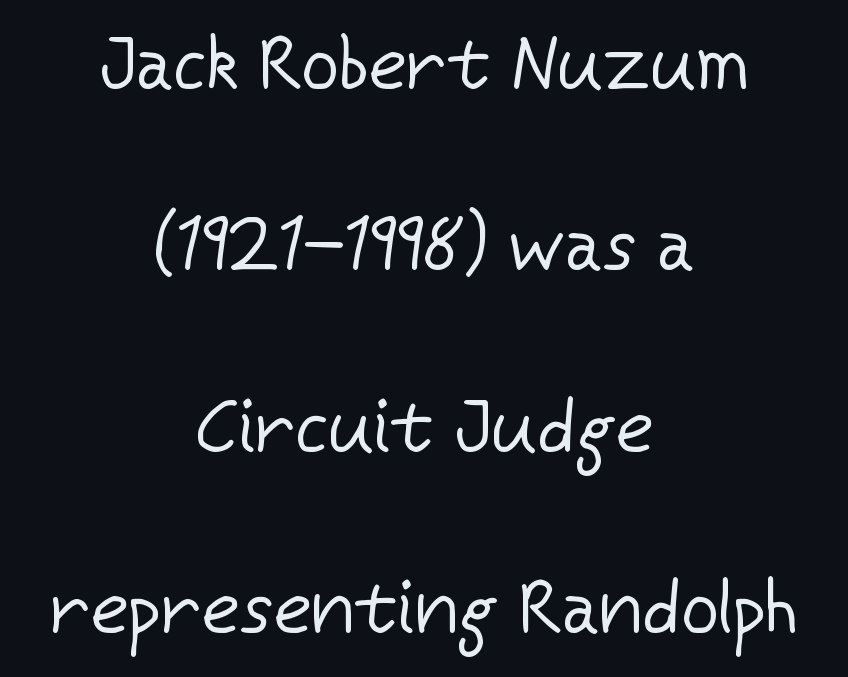
{"serif": "no", "italic": "no", "bold": "no", "weight": "regular", "width": "normal", "stroke_contrast": "low", "x_height": "medium", "monospaced": "no", "underline": "no", "align": "center", "line_spacing": "loose", "line_spacing_ratio": 2.45, "letter_spacing": "normal", "letter_spacing_em": 0.0, "glyph_px": 74}
